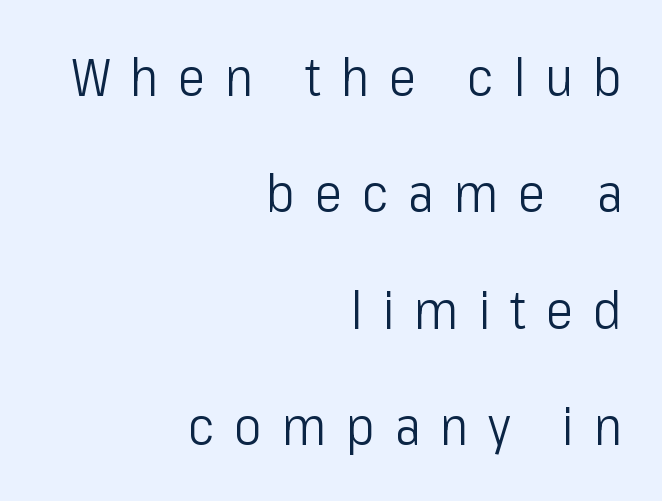
The image shows 52 px light, condensed sans-serif type, upright; set right-aligned, loose line spacing (2.24x), unusually wide letter spacing (+0.38 em), not underlined; low stroke contrast and a medium x-height.
